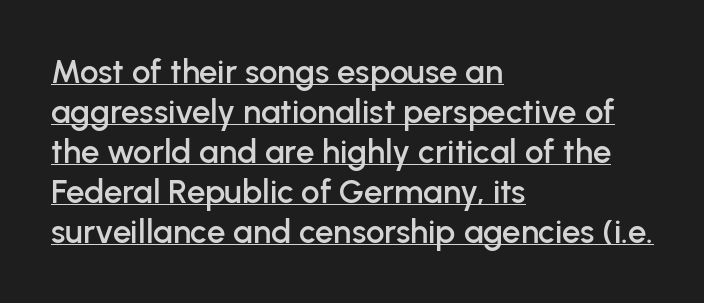
The image shows 33 px sans-serif type, upright; set left-aligned, line spacing 1.21x, normal letter spacing, underlined; low stroke contrast and a medium x-height.
